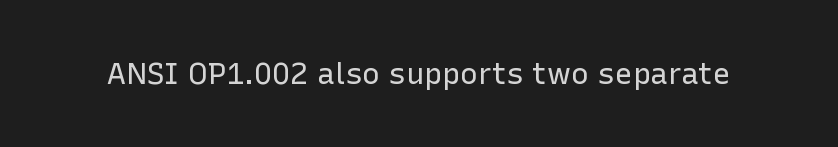
Q: Is the text bold? A: No.
Q: Is the text italic (slanted)? A: No, it is upright.
Q: Is the typeface a serif or a sans-serif typeface? A: Sans-serif.
Q: Is the text underlined? A: No.
Q: Is the spacing between letters normal or unusually wide? A: Normal.
Q: Width (condensed, normal, or wide)? A: Normal.
Q: Stroke contrast? A: Low.
Q: x-height? A: Medium.
Q: Monospaced? A: No.
